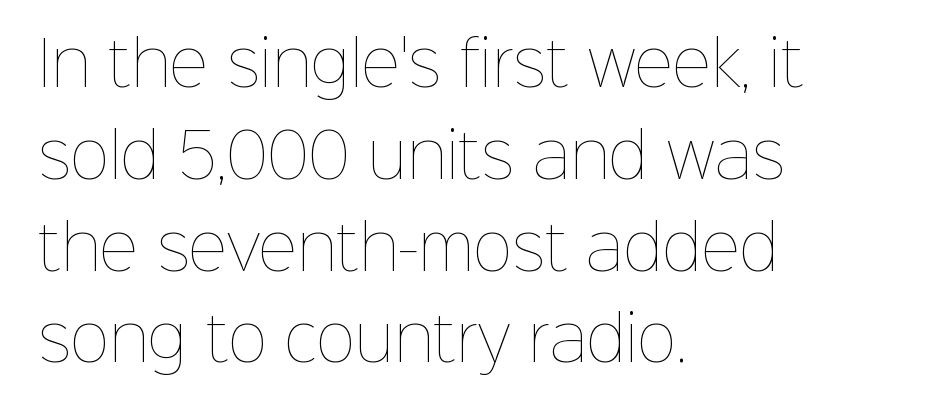
The image shows 60 px thin type, upright; set left-aligned, normal line spacing (1.53x), normal letter spacing, not underlined; low stroke contrast and a medium x-height.
